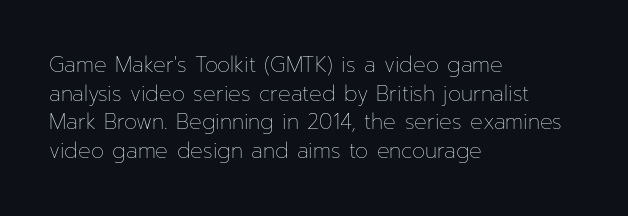
{"italic": "no", "bold": "no", "underline": "no", "align": "left", "line_spacing": "normal", "line_spacing_ratio": 1.36, "letter_spacing": "normal", "letter_spacing_em": 0.0, "glyph_px": 21}
